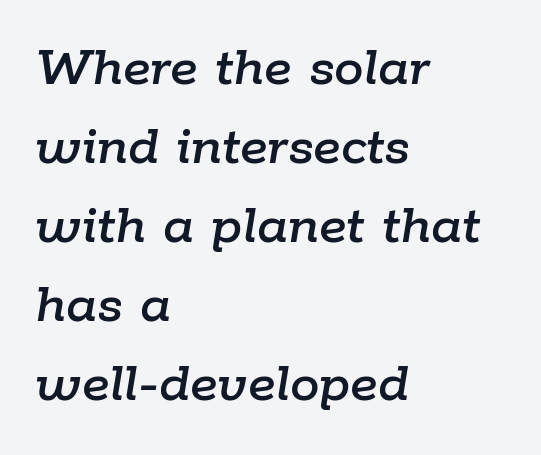
You can tell it's italic because the verticals aren't actually vertical. If you measured baseline to baseline, you'd find a middling distance. Letters rest on an invisible, unmarked baseline. Where is the straight margin? On the left. No extra tracking has been applied to these lines.
